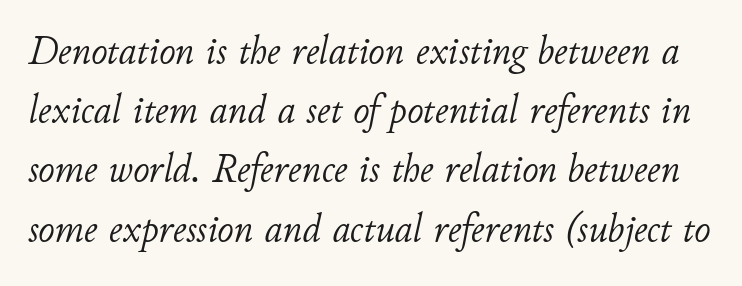
The image shows 40 px light type, italic (leaning right); set normal line spacing (1.48x), normal letter spacing, not underlined; low stroke contrast and a small x-height.
